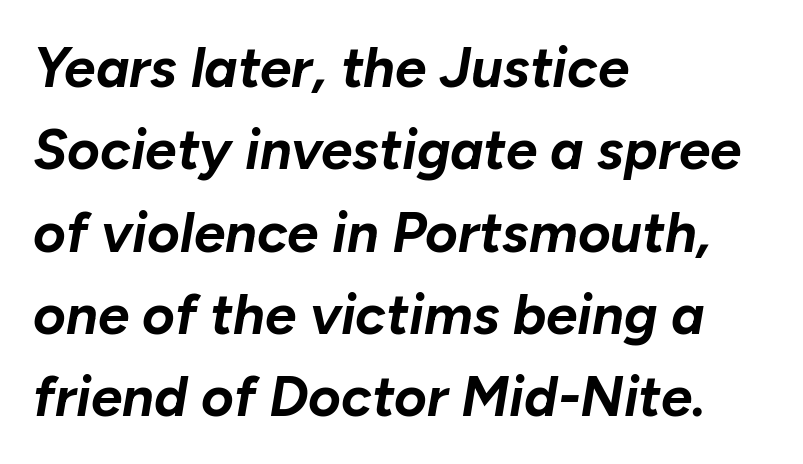
The image shows 56 px bold type, italic (leaning right); set left-aligned, normal line spacing (1.47x), normal letter spacing, not underlined; low stroke contrast and a medium x-height.
